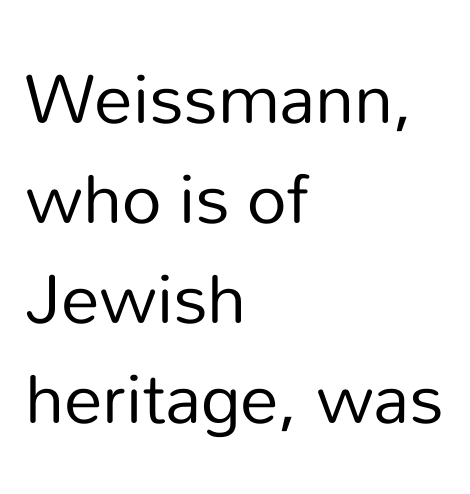
{"serif": "no", "italic": "no", "bold": "no", "weight": "regular", "width": "normal", "stroke_contrast": "low", "x_height": "medium", "monospaced": "no", "underline": "no", "align": "left", "line_spacing": "normal", "line_spacing_ratio": 1.3, "letter_spacing": "normal", "letter_spacing_em": 0.0, "glyph_px": 77}
